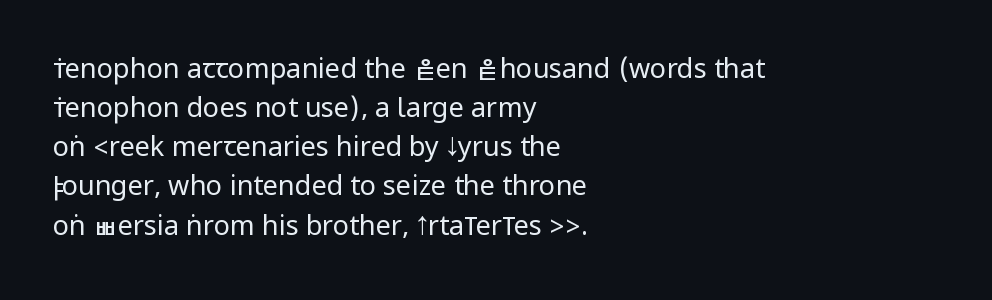
Default kerning and tracking; the words read as compact shapes. No heavy texture on the line: the type isn't bold. A roman cut, with each character standing at attention. Notice how the passage keeps a crisp vertical edge on the left only. Bare-footed words on every line.
